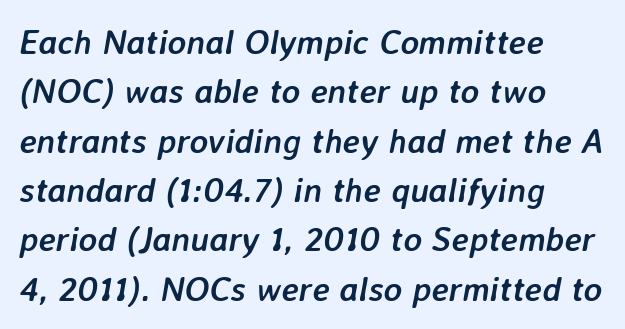
The lines are quadded left. The words here are not underlined. Leading matches the norm, producing a regular column. The glyphs look as if they've been sheared to an angle. The letters advance in unequal steps, a hallmark of proportional type. The sample has been set heavy, in full bold.
